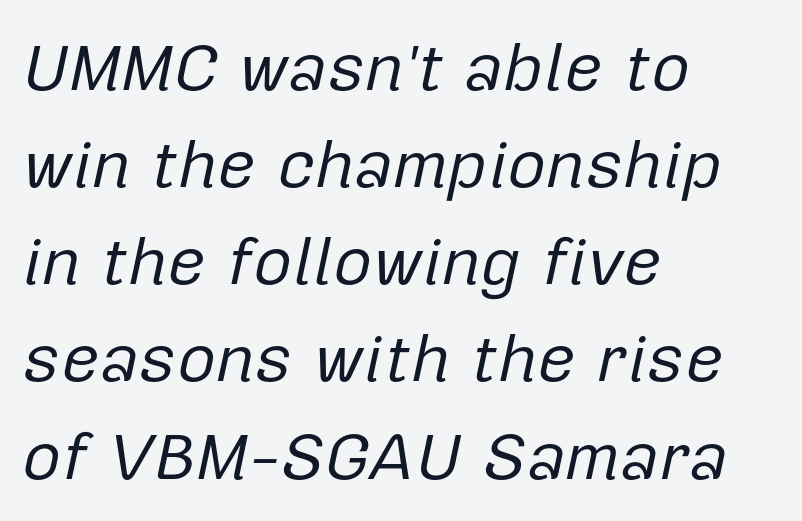
The image shows 67 px regular-weight type, italic (leaning right); set left-aligned, normal line spacing (1.45x), normal letter spacing, not underlined; low stroke contrast and a medium x-height.
